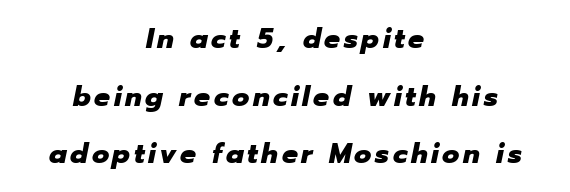
Q: Is the text bold? A: Yes.
Q: Is the text italic (slanted)? A: Yes, it leans right by about 12 degrees.
Q: Is the text underlined? A: No.
Q: How is the paragraph aligned? A: Centered.
Q: Is the spacing between lines tight, normal or loose? A: Loose.
Q: Width (condensed, normal, or wide)? A: Normal.
Q: Stroke contrast? A: Low.
Q: x-height? A: Medium.
Q: Monospaced? A: No.
